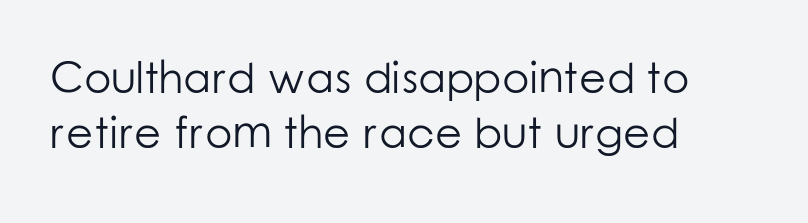
Q: Is the text bold? A: No.
Q: Is the text italic (slanted)? A: No, it is upright.
Q: Is the typeface a serif or a sans-serif typeface? A: Sans-serif.
Q: Is the text underlined? A: No.
Q: How is the paragraph aligned? A: Left-aligned.
Q: Is the spacing between letters normal or unusually wide? A: Normal.
Q: Width (condensed, normal, or wide)? A: Normal.
Q: Stroke contrast? A: Low.
Q: x-height? A: Medium.
Q: Monospaced? A: No.
